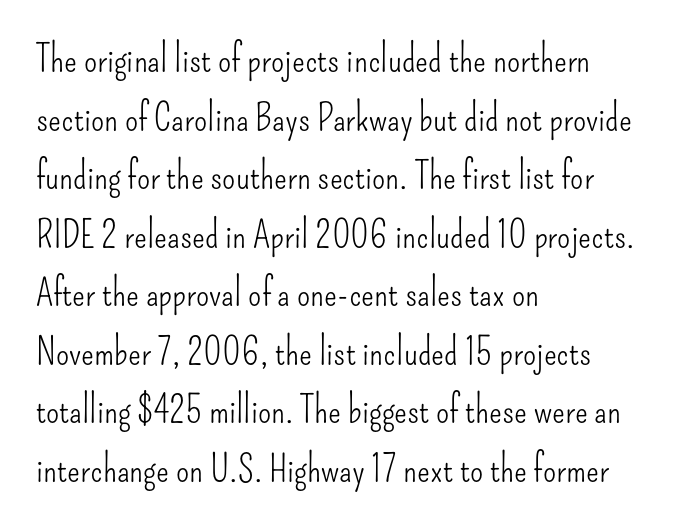
{"serif": "no", "italic": "no", "bold": "no", "weight": "light", "width": "condensed", "stroke_contrast": "low", "x_height": "small", "monospaced": "no", "underline": "no", "align": "left", "line_spacing": "normal", "line_spacing_ratio": 1.54, "letter_spacing": "normal", "letter_spacing_em": 0.0, "glyph_px": 38}
